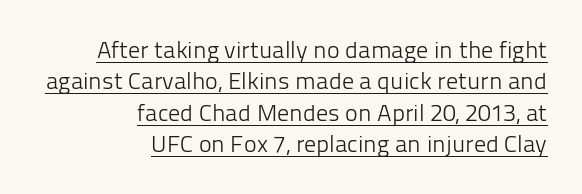
The image shows 24 px text type, upright; set right-aligned, normal line spacing (1.31x), normal letter spacing, underlined.
